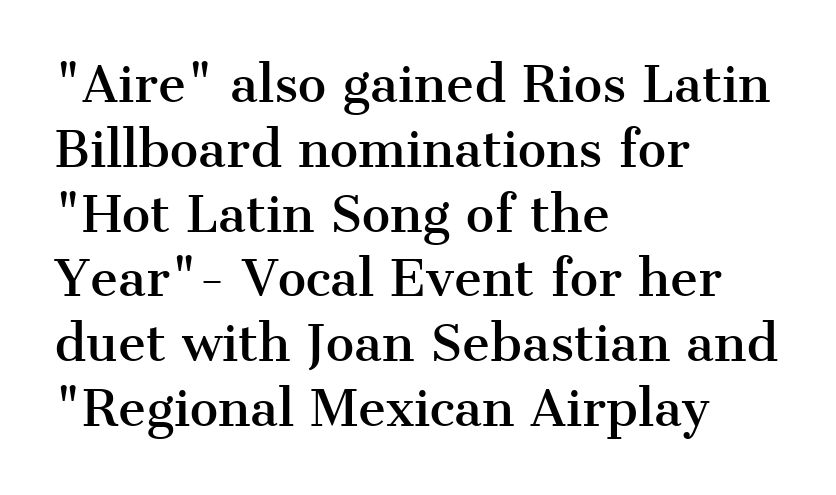
Q: Is the text italic (slanted)? A: No, it is upright.
Q: Is the typeface a serif or a sans-serif typeface? A: Serif.
Q: Is the text underlined? A: No.
Q: How is the paragraph aligned? A: Left-aligned.
Q: Is the spacing between letters normal or unusually wide? A: Normal.
Q: Is the spacing between lines tight, normal or loose? A: Normal.
Q: Width (condensed, normal, or wide)? A: Normal.
Q: Stroke contrast? A: Medium.
Q: x-height? A: Medium.
Q: Monospaced? A: No.
